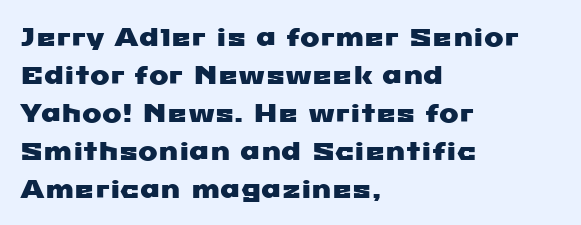
A typesetter would call this leading conventional body-copy spacing. The type is set solid horizontally, with unmodified tracking. This rendering features lettering with no underline. Visually the block forms a straight wall on the left and a jagged coastline on the right.
